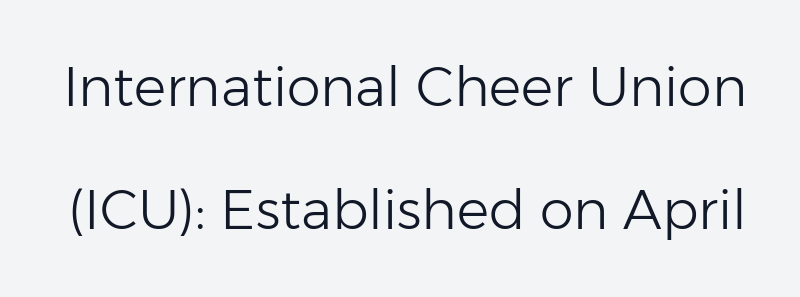
The image shows 54 px light sans-serif type, upright; set loose line spacing (2.28x), normal letter spacing, not underlined; low stroke contrast and a medium x-height.
